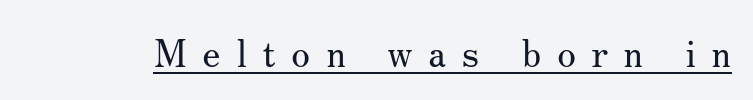
{"serif": "yes", "italic": "no", "bold": "no", "weight": "regular", "width": "normal", "stroke_contrast": "medium", "x_height": "small", "monospaced": "no", "underline": "yes", "letter_spacing": "wide", "letter_spacing_em": 0.41, "glyph_px": 38}
